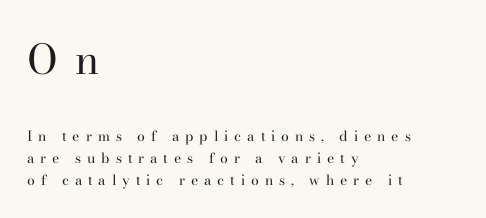
Small tapered or slab feet sit at the stroke ends, so this counts as serif. The face looks like a standard text weight, possibly lighter. Glyph-to-glyph distance is far greater than everyday printed text. Interline gaps are of average width in this sample.
